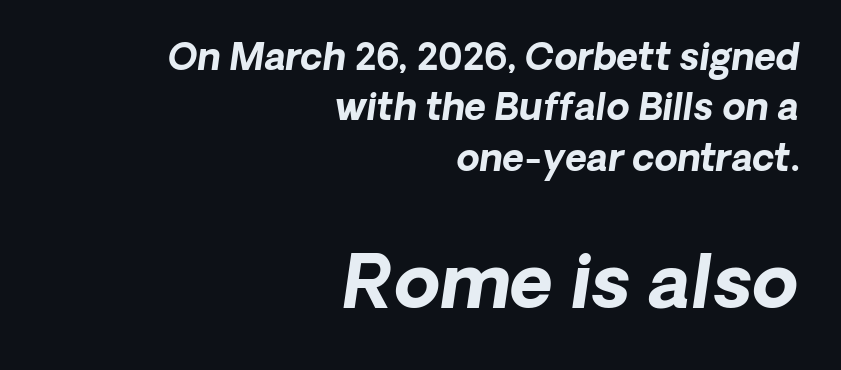
Q: Is the text bold? A: Yes.
Q: Is the text italic (slanted)? A: Yes, it leans right by about 8 degrees.
Q: Is the text underlined? A: No.
Q: How is the paragraph aligned? A: Right-aligned.
Q: Is the spacing between letters normal or unusually wide? A: Normal.
Q: Is the spacing between lines tight, normal or loose? A: Normal.
Q: Which block of text is set in a larger size, the first (top) or the second (bottom)? A: The second (bottom) one.
Q: Width (condensed, normal, or wide)? A: Normal.
Q: Stroke contrast? A: Low.
Q: x-height? A: Medium.
Q: Monospaced? A: No.
